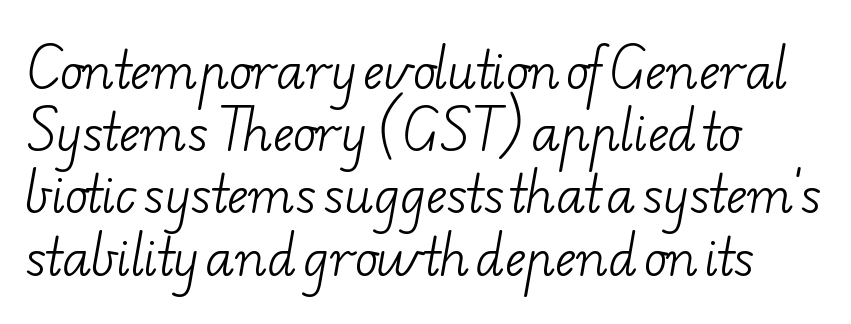
Descenders hang freely into open space. Glyph-to-glyph distance matches everyday printed text. Vertical stems look standard width or narrower in stroke. Reading down the block, your eye returns to a fixed left position each line. Line spacing here is normal.
